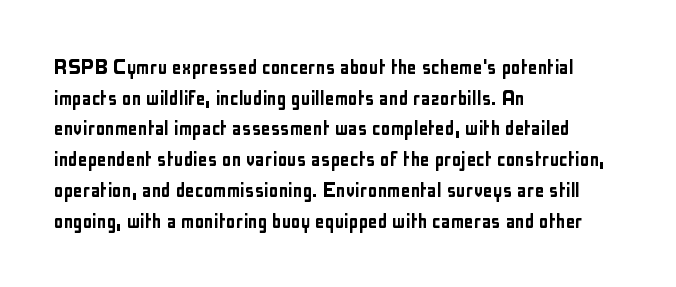
These lines stack with their left ends in a neat column. This sample uses plain, unmodified letter spacing. Rows of type keep a routine distance in the vertical direction. The glyphs are unaccompanied by any horizontal stroke below them. Vertical strokes here are truly vertical.
